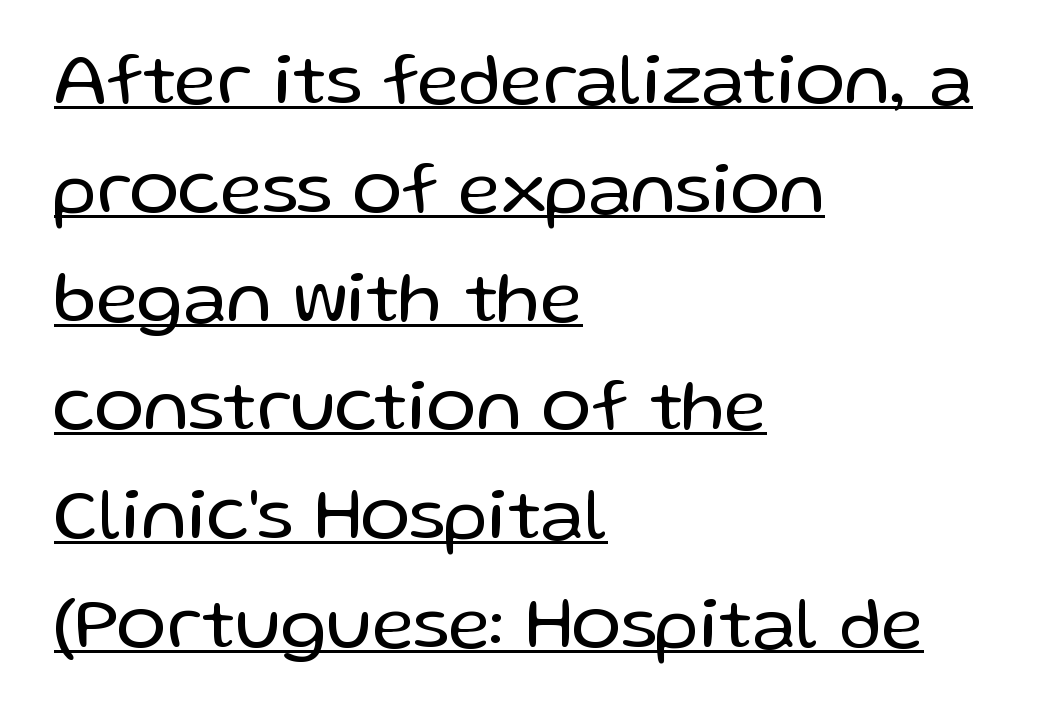
The image shows 74 px regular-weight sans-serif type, upright; set left-aligned, normal line spacing (1.47x), normal letter spacing, underlined; low stroke contrast and a medium x-height.
